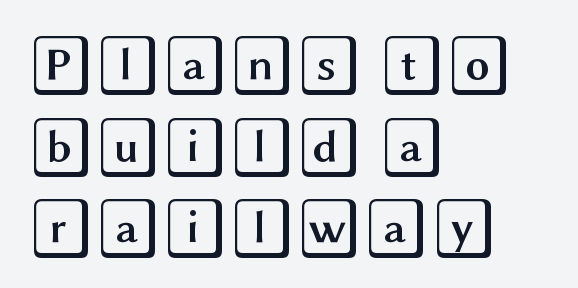
Q: Is the text italic (slanted)? A: No, it is upright.
Q: Is the text underlined? A: No.
Q: How is the paragraph aligned? A: Left-aligned.
Q: Is the spacing between letters normal or unusually wide? A: Normal.
Q: Is the spacing between lines tight, normal or loose? A: Normal.
Q: Width (condensed, normal, or wide)? A: Wide.
Q: x-height? A: Large.
